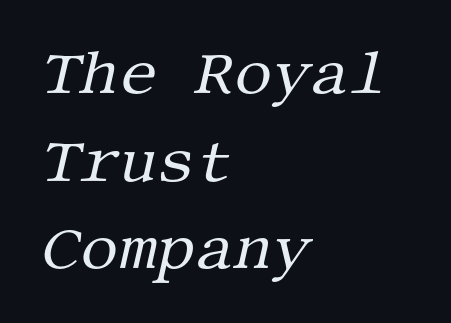
Q: Is the text bold? A: No.
Q: Is the text italic (slanted)? A: Yes, it leans right by about 13 degrees.
Q: Is the typeface a serif or a sans-serif typeface? A: Serif.
Q: Is the text underlined? A: No.
Q: How is the paragraph aligned? A: Left-aligned.
Q: Is the spacing between letters normal or unusually wide? A: Normal.
Q: Is the spacing between lines tight, normal or loose? A: Normal.
Q: Width (condensed, normal, or wide)? A: Normal.
Q: Stroke contrast? A: Medium.
Q: x-height? A: Large.
